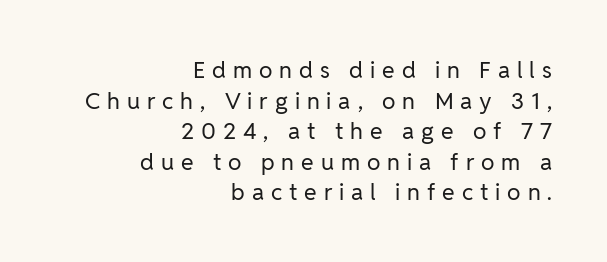
The letters are spread apart with noticeably loose tracking. Do the letters lean? They stand straight. Rule under the text: the space is simply empty. These lines are set flush right with a ragged left edge.
